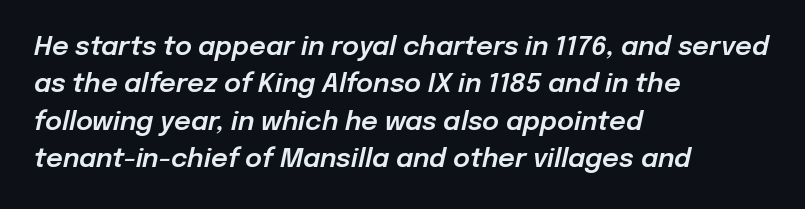
{"italic": "yes", "lean": "right", "slant_degrees": 12, "underline": "no", "align": "left", "line_spacing": "normal", "line_spacing_ratio": 1.44, "letter_spacing": "normal", "letter_spacing_em": 0.0, "glyph_px": 26}
